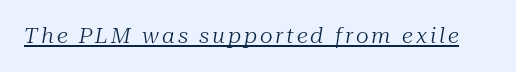
The image shows 20 px text type, italic (leaning right); set underlined.
